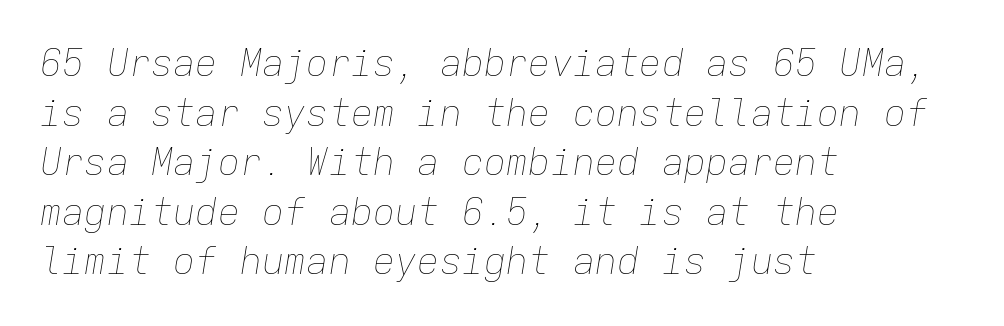
The image shows 37 px thin type, italic (leaning right), monospaced; set left-aligned, normal line spacing (1.34x), normal letter spacing, not underlined; low stroke contrast and a medium x-height.
